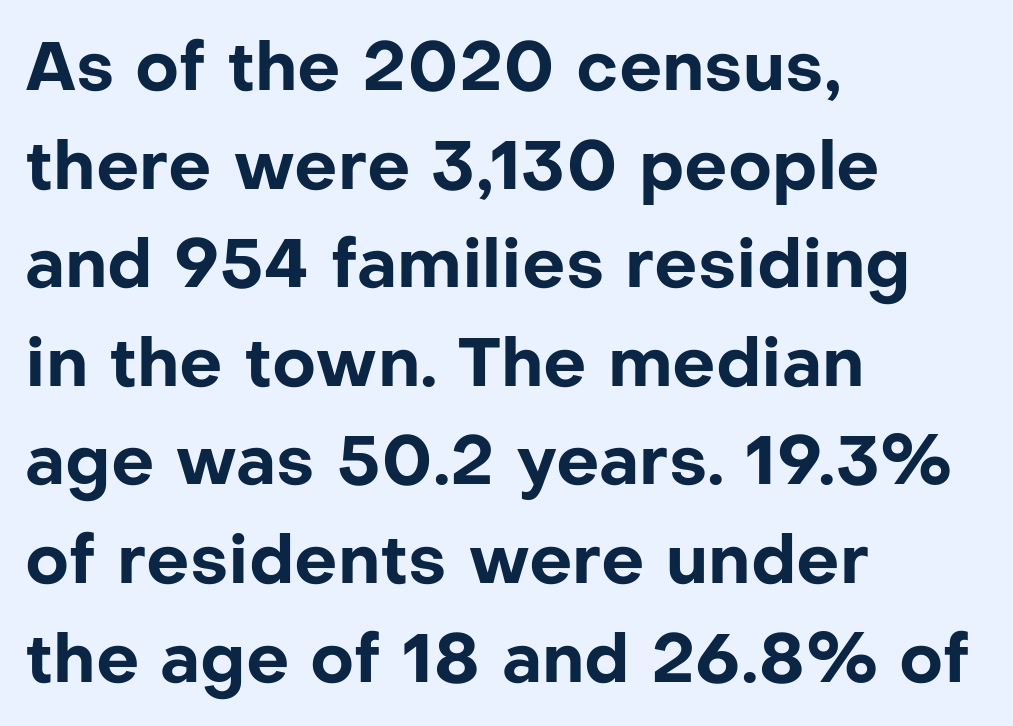
{"serif": "no", "italic": "no", "bold": "yes", "weight": "bold", "width": "normal", "stroke_contrast": "low", "x_height": "medium", "monospaced": "no", "underline": "no", "align": "left", "line_spacing": "normal", "line_spacing_ratio": 1.45, "letter_spacing": "normal", "letter_spacing_em": 0.0, "glyph_px": 68}
